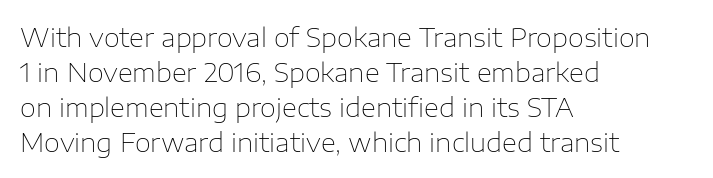
The strip under each line holds only bare page. Short note: letters normally spaced. The axis of the letterforms is exactly vertical. Line spacing here is normal. The rendering anchors every line to the left-hand side.
